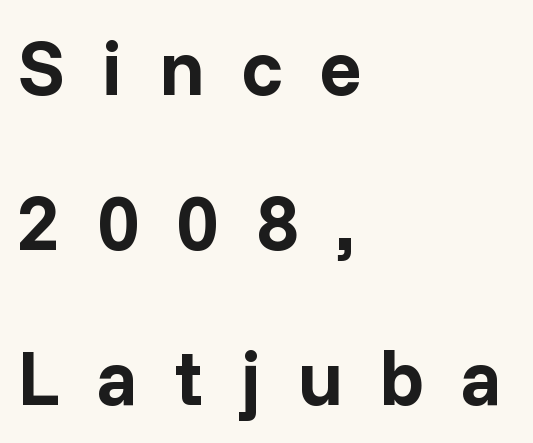
The image shows 78 px bold sans-serif type, upright; set left-aligned, loose line spacing (1.99x), unusually wide letter spacing (+0.47 em), not underlined; low stroke contrast and a medium x-height.
